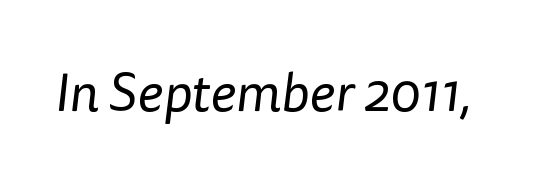
Letterform terminals end flat and unadorned throughout the passage. Is the letter spacing exaggerated? No — it looks like the ordinary default. Rule under the text: the space is simply empty. Looks like regular typesetting: each glyph gets only the width it needs. Heft: none added — not bold.
